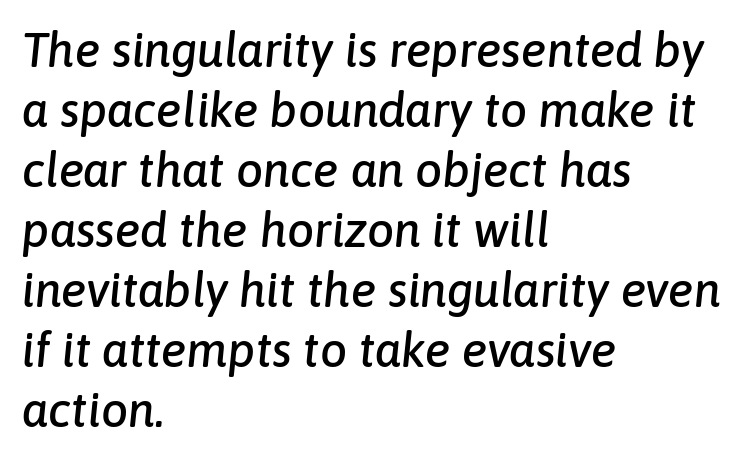
Q: Is the text italic (slanted)? A: Yes, it leans right by about 6 degrees.
Q: Is the text underlined? A: No.
Q: How is the paragraph aligned? A: Left-aligned.
Q: Is the spacing between letters normal or unusually wide? A: Normal.
Q: Is the spacing between lines tight, normal or loose? A: Normal.
Q: Width (condensed, normal, or wide)? A: Normal.
Q: Stroke contrast? A: Low.
Q: x-height? A: Medium.
Q: Monospaced? A: No.
